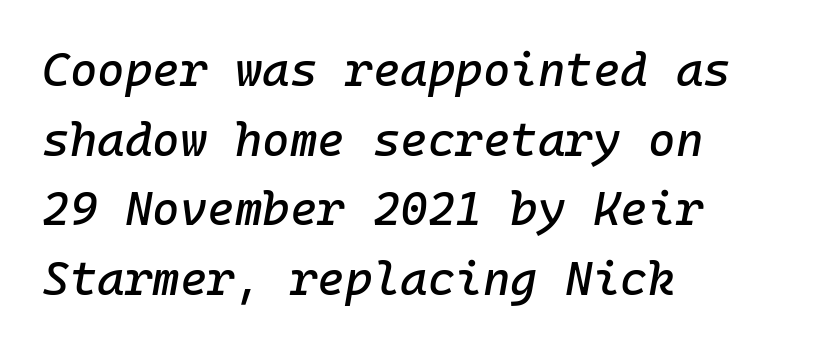
The image shows 47 px text type, italic (leaning right), monospaced; set left-aligned, normal line spacing (1.48x), normal letter spacing, not underlined; low stroke contrast and a medium x-height.
